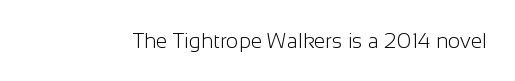
The image shows 21 px text type, upright; set normal letter spacing, not underlined.
